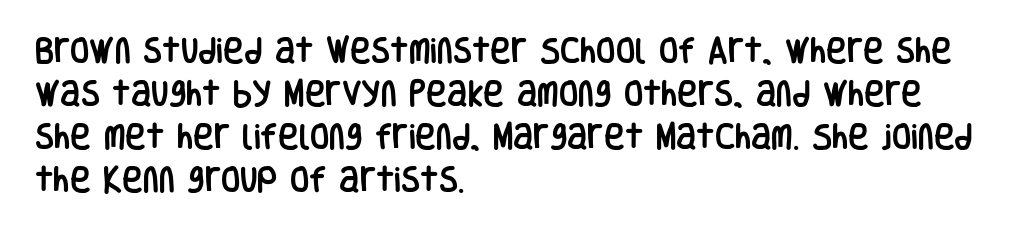
{"serif": "no", "italic": "no", "width": "condensed", "stroke_contrast": "low", "x_height": "large", "monospaced": "no", "underline": "no", "align": "left", "line_spacing": "normal", "line_spacing_ratio": 1.54, "letter_spacing": "normal", "letter_spacing_em": 0.0, "glyph_px": 28}
